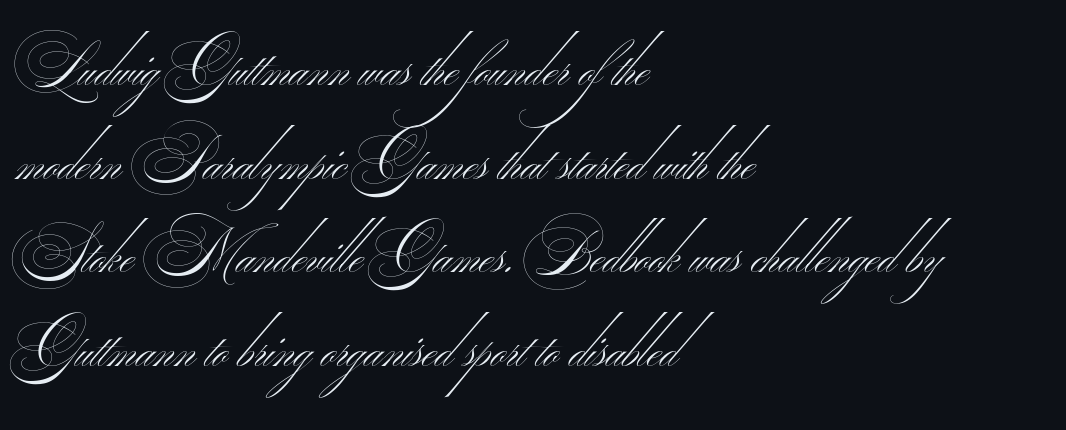
{"serif": "no", "bold": "no", "weight": "thin", "width": "wide", "stroke_contrast": "medium", "monospaced": "no", "underline": "no", "align": "left", "line_spacing": "normal", "line_spacing_ratio": 1.56, "letter_spacing": "normal", "letter_spacing_em": 0.0, "glyph_px": 60}
